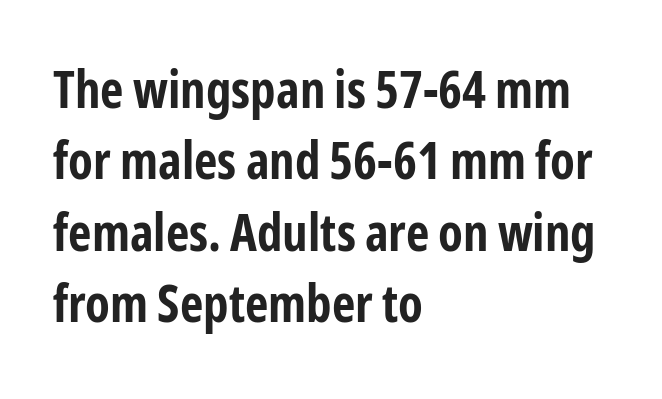
Q: Is the text bold? A: Yes.
Q: Is the text italic (slanted)? A: No, it is upright.
Q: Is the typeface a serif or a sans-serif typeface? A: Sans-serif.
Q: Is the text underlined? A: No.
Q: How is the paragraph aligned? A: Left-aligned.
Q: Is the spacing between letters normal or unusually wide? A: Normal.
Q: Is the spacing between lines tight, normal or loose? A: Normal.
Q: Width (condensed, normal, or wide)? A: Condensed.
Q: Stroke contrast? A: Low.
Q: x-height? A: Medium.
Q: Monospaced? A: No.
